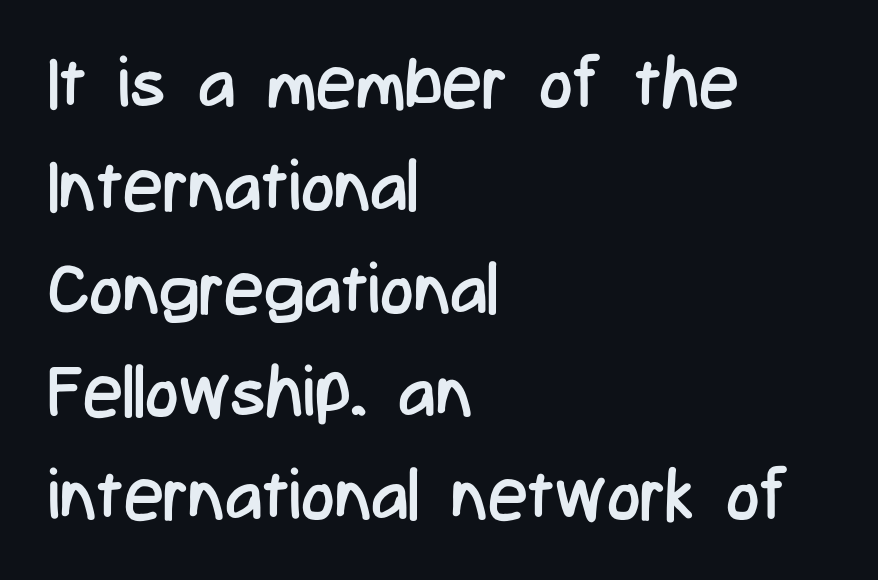
Q: Is the text bold? A: No.
Q: Is the text italic (slanted)? A: No, it is upright.
Q: Is the typeface a serif or a sans-serif typeface? A: Sans-serif.
Q: Is the text underlined? A: No.
Q: How is the paragraph aligned? A: Left-aligned.
Q: Is the spacing between letters normal or unusually wide? A: Normal.
Q: Is the spacing between lines tight, normal or loose? A: Normal.
Q: Width (condensed, normal, or wide)? A: Condensed.
Q: Stroke contrast? A: Low.
Q: x-height? A: Medium.
Q: Monospaced? A: No.
